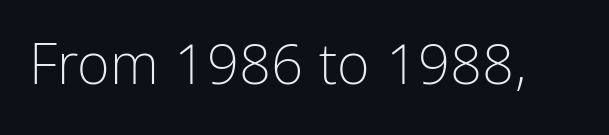
{"serif": "no", "italic": "no", "bold": "no", "weight": "light", "width": "condensed", "stroke_contrast": "low", "x_height": "medium", "monospaced": "no", "underline": "no", "letter_spacing": "normal", "letter_spacing_em": 0.0, "glyph_px": 56}
